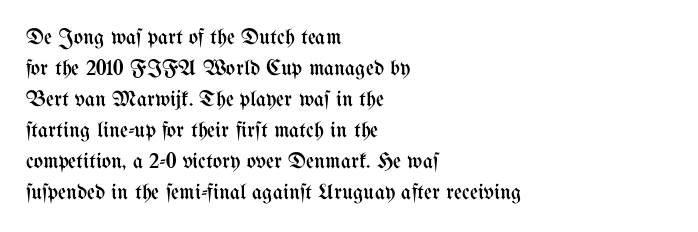
The words here are not underlined. Default kerning and tracking; the words read as compact shapes. The paragraph shown leans on its left margin. Posture: straight, roman, zero tilt. Vertical stems look standard width or narrower in stroke. Vertical spacing — default.
